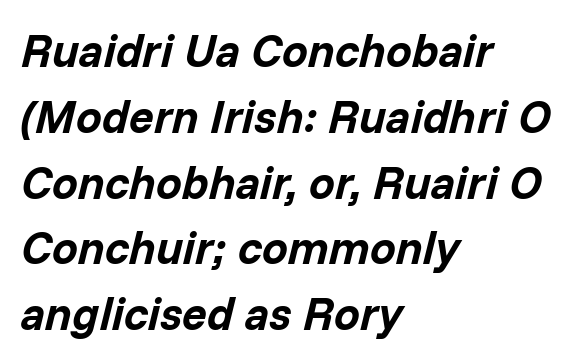
The image shows 46 px bold type, italic (leaning right); set left-aligned, normal line spacing (1.43x), normal letter spacing, not underlined; low stroke contrast and a medium x-height.
